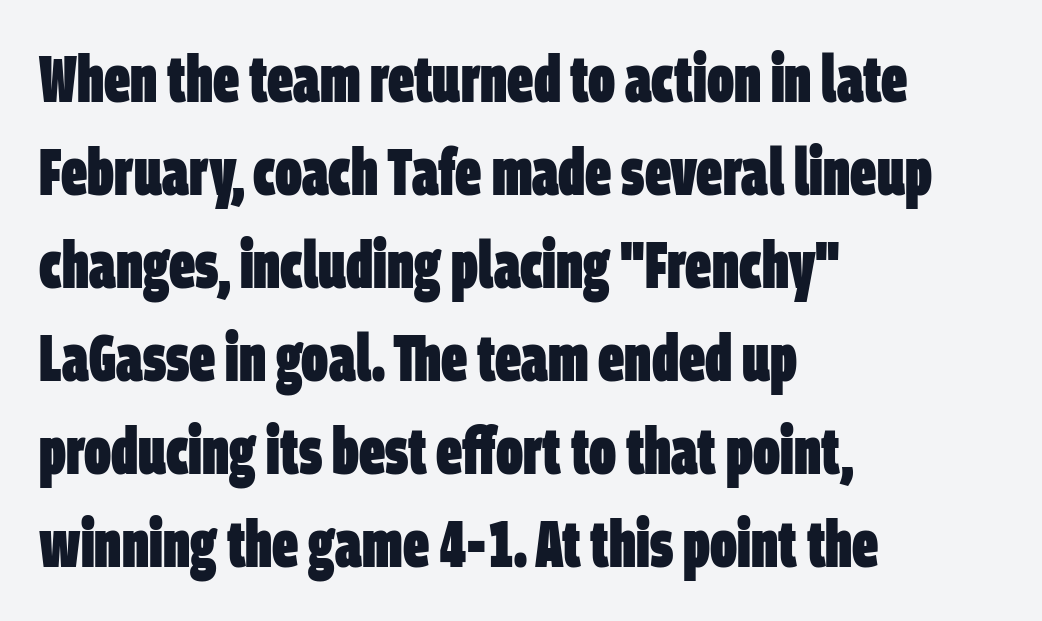
Q: Is the text bold? A: Yes.
Q: Is the typeface a serif or a sans-serif typeface? A: Sans-serif.
Q: Is the text underlined? A: No.
Q: How is the paragraph aligned? A: Left-aligned.
Q: Is the spacing between letters normal or unusually wide? A: Normal.
Q: Is the spacing between lines tight, normal or loose? A: Normal.
Q: Width (condensed, normal, or wide)? A: Condensed.
Q: Stroke contrast? A: Low.
Q: x-height? A: Large.
Q: Monospaced? A: No.
